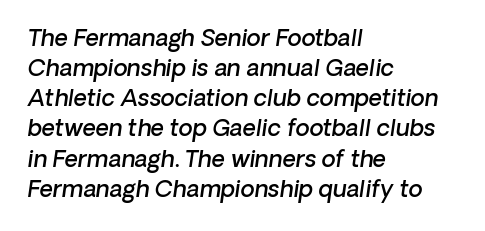
Just letters on the line, the space beneath them empty. Layout note: lines flush left. Summary of vertical rhythm: regular, with standard interline spacing. The sample has been set in demibold, a notch under bold. Every character sits at an angle, as italics do. Inter-character spacing is left at the font's built-in metrics.
